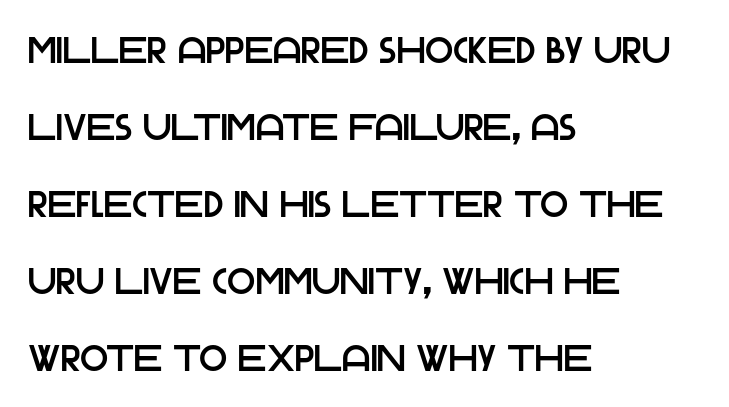
Q: Is the text italic (slanted)? A: No, it is upright.
Q: Is the typeface a serif or a sans-serif typeface? A: Sans-serif.
Q: Is the text underlined? A: No.
Q: How is the paragraph aligned? A: Left-aligned.
Q: Is the spacing between letters normal or unusually wide? A: Normal.
Q: Is the spacing between lines tight, normal or loose? A: Loose.
Q: Width (condensed, normal, or wide)? A: Normal.
Q: Stroke contrast? A: Low.
Q: x-height? A: Large.
Q: Monospaced? A: No.
